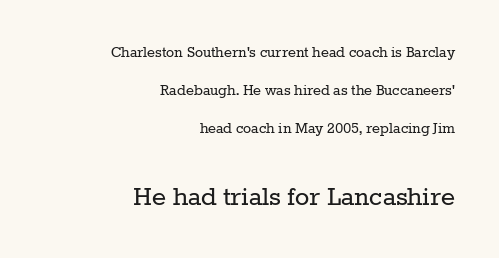
Weight: in the light-to-regular range. Every stem runs plumb, perpendicular to the baseline. Letterform terminals end in serifs throughout the passage. Unmarked baselines from the first word to the last.
